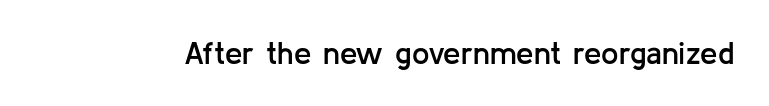
The image shows 31 px semibold sans-serif type, upright; set normal letter spacing, not underlined; low stroke contrast and a medium x-height.
